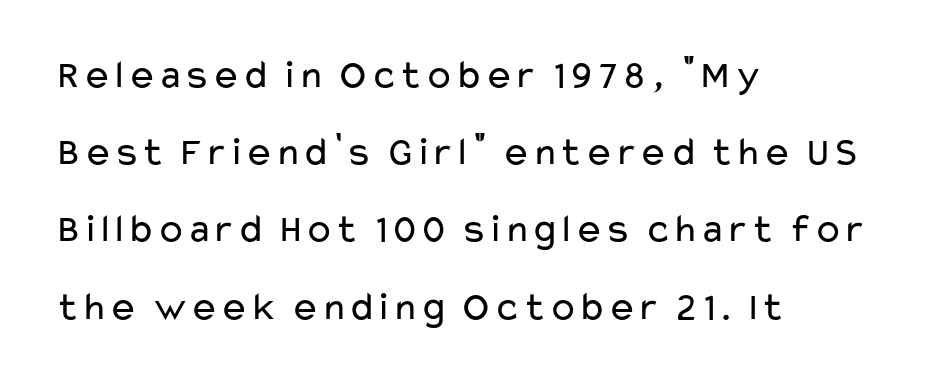
Whoever set this chose breathing room over compactness in the vertical rhythm. The rendering anchors every line to the left-hand side. The font's upright variant was chosen for this text. Do the characters align in a grid? No, the font is proportional.
